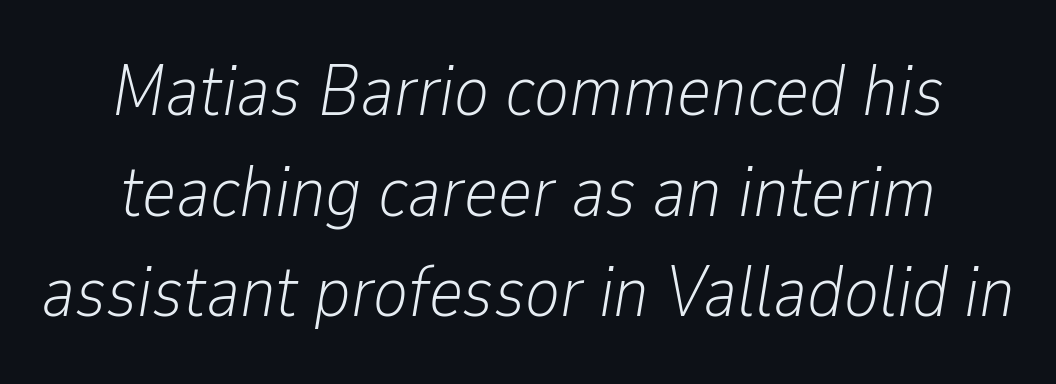
{"italic": "yes", "lean": "right", "slant_degrees": 9, "bold": "no", "weight": "light", "width": "condensed", "stroke_contrast": "low", "x_height": "medium", "monospaced": "no", "underline": "no", "line_spacing": "normal", "line_spacing_ratio": 1.38, "letter_spacing": "normal", "letter_spacing_em": 0.0, "glyph_px": 73}
